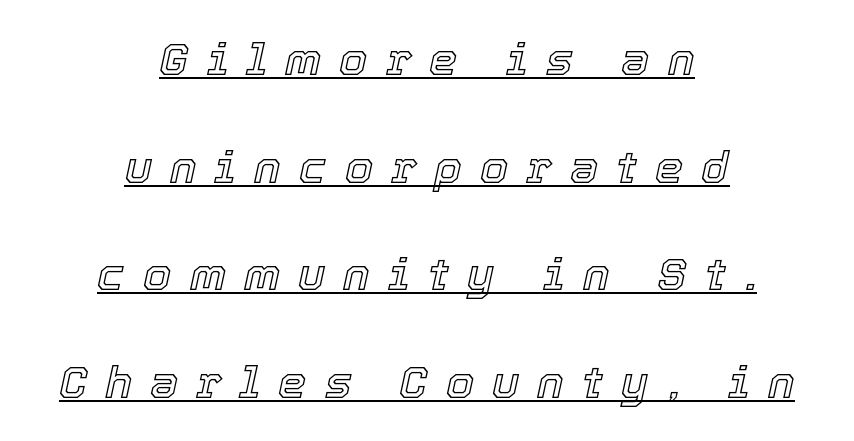
The image shows 45 px text type, italic (leaning right); set centered, loose line spacing (2.39x), unusually wide letter spacing (+0.4 em), underlined; a medium x-height.
